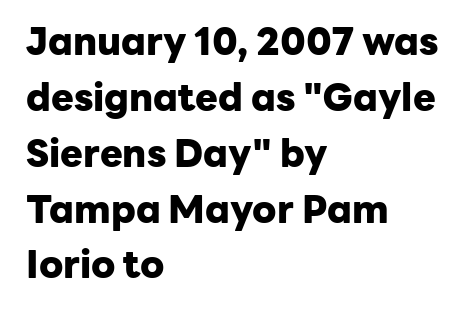
Rule under the text: the space is simply empty. Is the type bold? Yes — the strokes are clearly thick and heavy. The setting favours the left margin, as ordinary paragraphs usually do. This sample has the flowing, uneven cadence of proportional lettering. The rows are spaced the way most documents space them.
